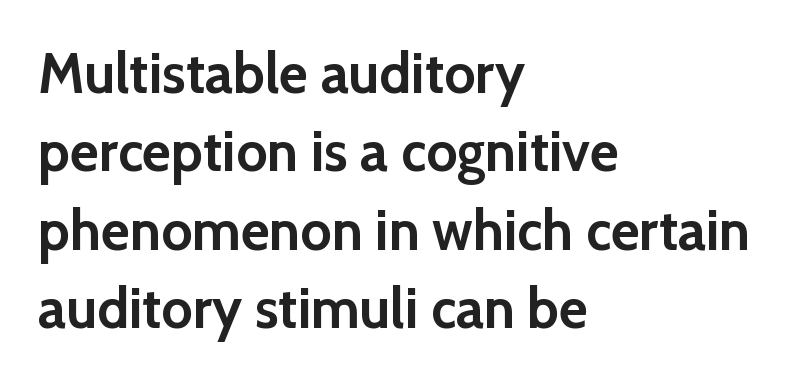
These lines stack with their left ends in a neat column. These lines keep a tight, regular rhythm from letter to letter. The rendering uses a bold face; every stroke is thick and dark. The letters advance in unequal steps, a hallmark of proportional type. The letters stand straight up with perfectly vertical stems. Only glyphs here, with clear space below each row.
